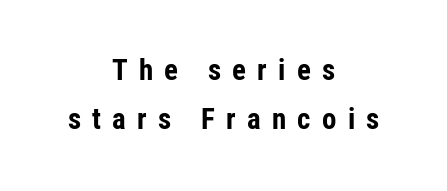
{"serif": "no", "italic": "no", "bold": "yes", "weight": "bold", "width": "condensed", "stroke_contrast": "low", "x_height": "medium", "monospaced": "no", "underline": "no", "align": "center", "line_spacing": "normal", "line_spacing_ratio": 1.69, "letter_spacing": "wide", "letter_spacing_em": 0.39, "glyph_px": 29}
